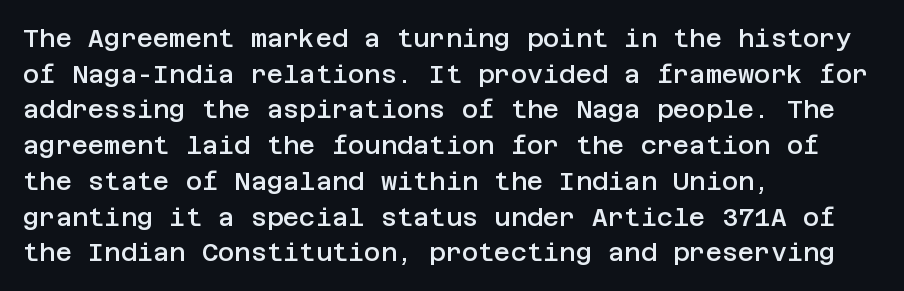
{"italic": "no", "bold": "semi", "underline": "no", "align": "left", "line_spacing": "normal", "line_spacing_ratio": 1.43, "letter_spacing": "normal", "letter_spacing_em": 0.0, "glyph_px": 25}
